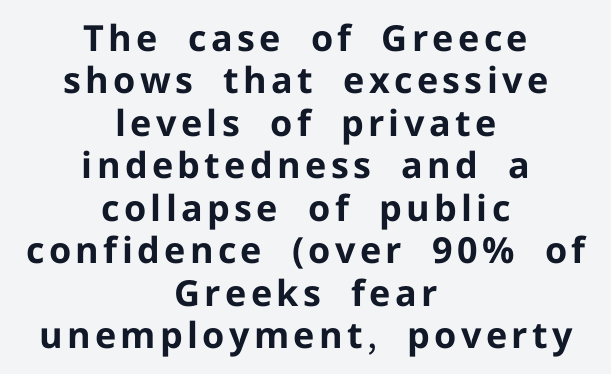
{"serif": "no", "italic": "no", "bold": "yes", "weight": "bold", "width": "normal", "stroke_contrast": "low", "x_height": "medium", "monospaced": "no", "underline": "no", "align": "center", "line_spacing_ratio": 1.18, "glyph_px": 36}
